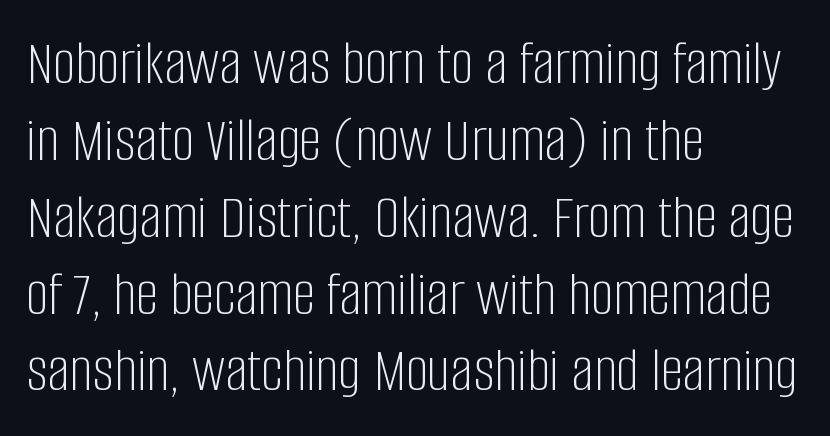
Here the designer chose a conventional face with non-uniform glyph widths. Examine the stroke ends and you'll find no serifs. The tracking reads as untouched default to a designer's eye. Line beginnings align vertically; line endings do not.
